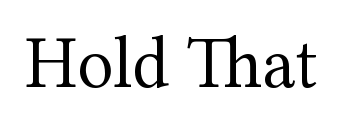
{"serif": "yes", "italic": "no", "bold": "no", "weight": "regular", "width": "normal", "stroke_contrast": "medium", "x_height": "medium", "monospaced": "no", "underline": "no", "letter_spacing": "normal", "letter_spacing_em": 0.0, "glyph_px": 74}
